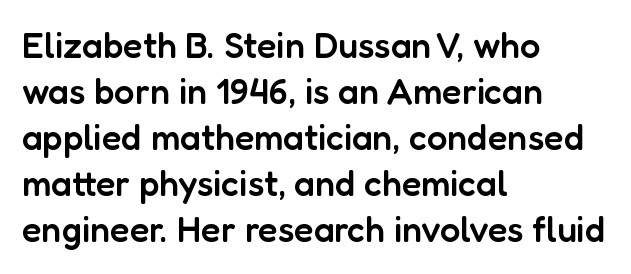
The image shows 36 px semibold sans-serif type, upright; set left-aligned, normal line spacing (1.28x), normal letter spacing, not underlined; low stroke contrast and a medium x-height.
